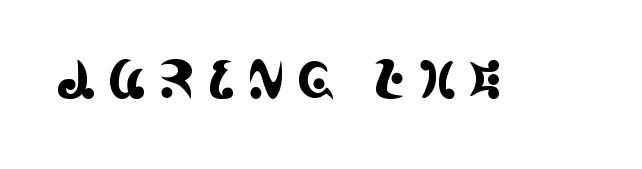
The passage shown is typeset with a serif family. Characters remain perfectly vertical along every line. Descender tails drop into unmarked territory. Tracking here is generous; glyphs stand well apart from one another. Character widths vary here, with narrow letters taking less room than wide ones.
